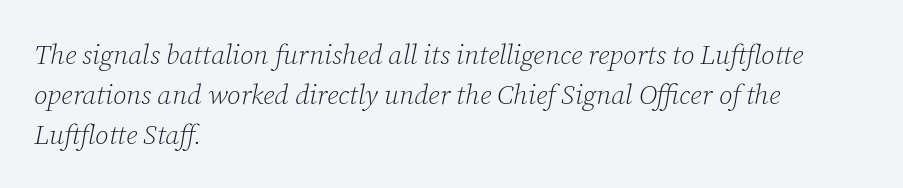
Baseline-to-baseline distance is the conventional proportion of letter height. Horizontal alignment here is leftward, the default for most running prose. The cut favours lightness, reaching ordinary text weight at its darkest. Underline: absent. Emphasis-style slanted type is in use. The typeface chosen for these lines features serifs.
